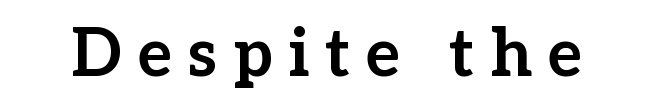
The image shows 66 px bold serif type, upright; set unusually wide letter spacing (+0.24 em), not underlined; low stroke contrast and a medium x-height.
